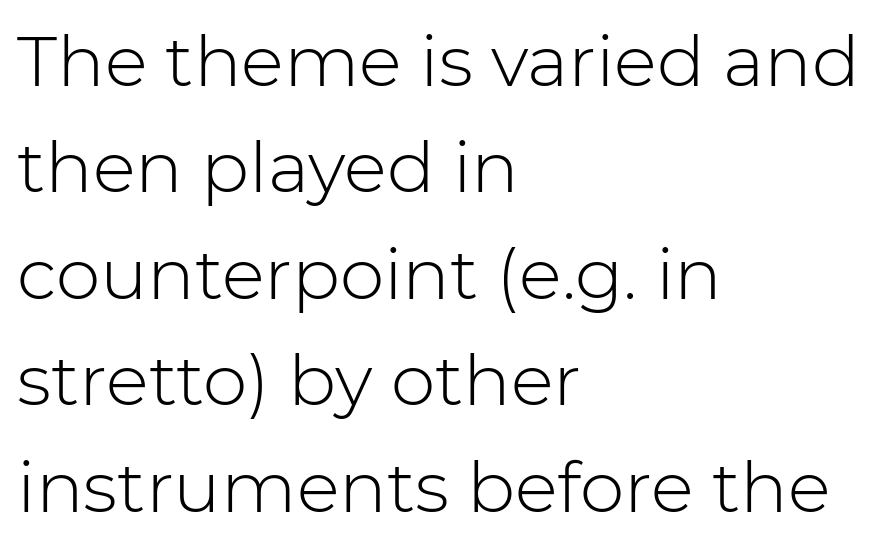
Q: Is the text bold? A: No.
Q: Is the text italic (slanted)? A: No, it is upright.
Q: Is the typeface a serif or a sans-serif typeface? A: Sans-serif.
Q: Is the text underlined? A: No.
Q: How is the paragraph aligned? A: Left-aligned.
Q: Is the spacing between letters normal or unusually wide? A: Normal.
Q: Is the spacing between lines tight, normal or loose? A: Normal.
Q: Width (condensed, normal, or wide)? A: Normal.
Q: Stroke contrast? A: Low.
Q: x-height? A: Medium.
Q: Monospaced? A: No.
